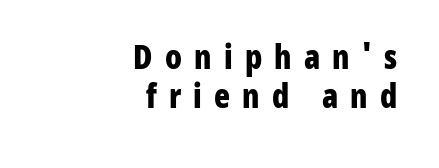
The horizontal fit of the characters is loose and conspicuously gappy. Posture: vertical. Descenders are the only things crossing below the line. How heavy is the stroke? Heavy — this is a bold.
